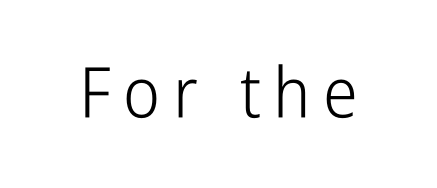
No extra ink here — the face is not bold. Font category for this specimen: sans-serif. These lines are rendered in a variable-pitch font. Ordinary non-slanted type is in use. The gap between lines stays unmarked.
